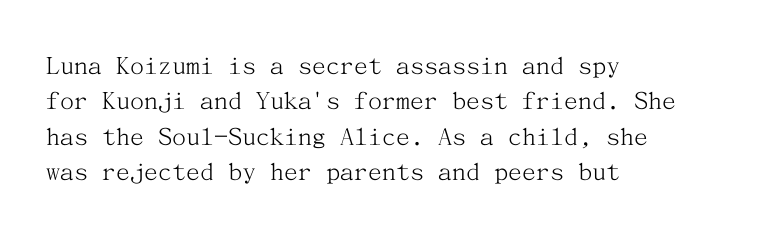
{"serif": "yes", "italic": "no", "bold": "no", "weight": "light", "width": "normal", "stroke_contrast": "medium", "x_height": "medium", "underline": "no", "align": "left", "line_spacing": "normal", "line_spacing_ratio": 1.26, "letter_spacing": "normal", "letter_spacing_em": 0.0, "glyph_px": 28}
